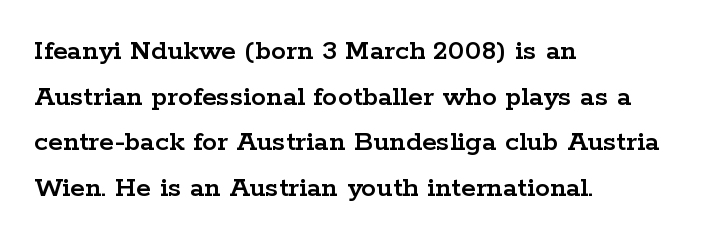
Bare-footed words on every line. This is serif lettering, the kind often seen in printed books. Where is the straight margin? On the left. The type is set solid horizontally, with unmodified tracking. It's the straight-up-and-down kind of type. Proportional: the letters do not fall into vertical columns.
